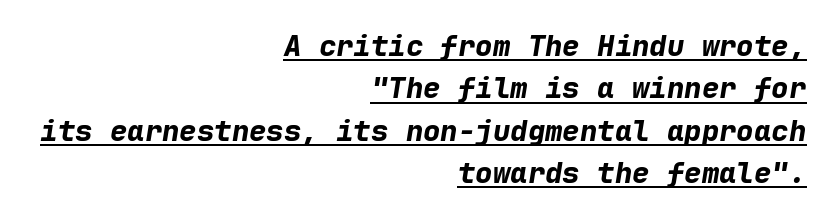
Q: Is the text bold? A: Yes.
Q: Is the text italic (slanted)? A: Yes, it leans right by about 9 degrees.
Q: Is the text underlined? A: Yes.
Q: How is the paragraph aligned? A: Right-aligned.
Q: Is the spacing between letters normal or unusually wide? A: Normal.
Q: Is the spacing between lines tight, normal or loose? A: Normal.
Q: Width (condensed, normal, or wide)? A: Normal.
Q: Stroke contrast? A: Low.
Q: x-height? A: Medium.
Q: Monospaced? A: Yes.
